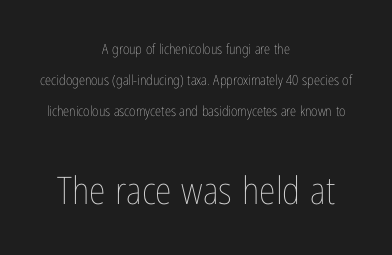
Q: Is the text bold? A: No.
Q: Is the text italic (slanted)? A: No, it is upright.
Q: Is the text underlined? A: No.
Q: How is the paragraph aligned? A: Centered.
Q: Is the spacing between letters normal or unusually wide? A: Normal.
Q: Is the spacing between lines tight, normal or loose? A: Loose.
Q: Which block of text is set in a larger size, the first (top) or the second (bottom)? A: The second (bottom) one.
Q: Width (condensed, normal, or wide)? A: Condensed.
Q: Stroke contrast? A: Low.
Q: x-height? A: Medium.
Q: Monospaced? A: No.
